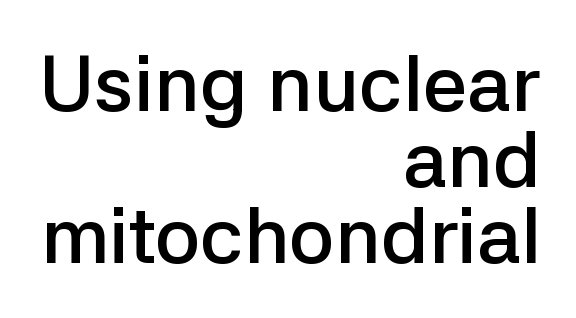
{"serif": "no", "italic": "no", "bold": "semi", "weight": "semibold", "width": "normal", "stroke_contrast": "low", "x_height": "medium", "monospaced": "no", "underline": "no", "align": "right", "line_spacing": "tight", "line_spacing_ratio": 0.96, "letter_spacing": "normal", "letter_spacing_em": 0.0, "glyph_px": 79}
